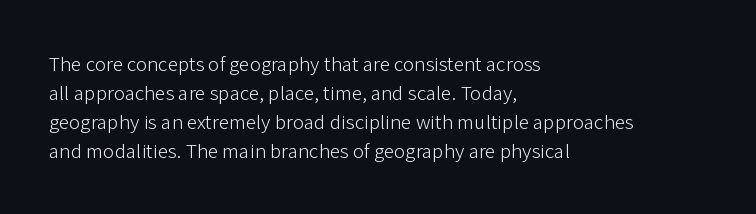
The image shows 21 px text type, upright; set left-aligned, normal line spacing (1.38x), normal letter spacing, not underlined.
